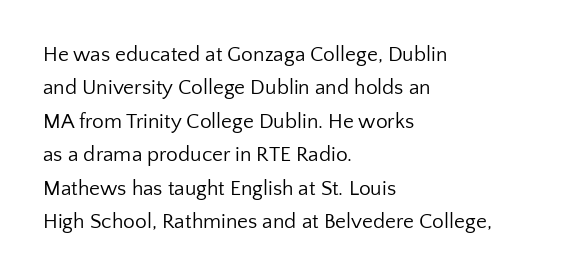
Q: Is the text bold? A: No.
Q: Is the text italic (slanted)? A: No, it is upright.
Q: Is the text underlined? A: No.
Q: How is the paragraph aligned? A: Left-aligned.
Q: Is the spacing between letters normal or unusually wide? A: Normal.
Q: Is the spacing between lines tight, normal or loose? A: Normal.
